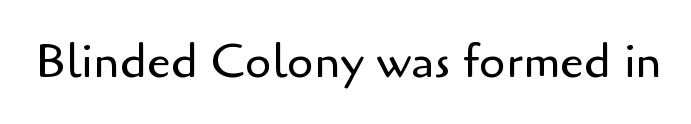
The image shows 48 px regular-weight sans-serif type, upright; set normal letter spacing, not underlined; low stroke contrast and a small x-height.
